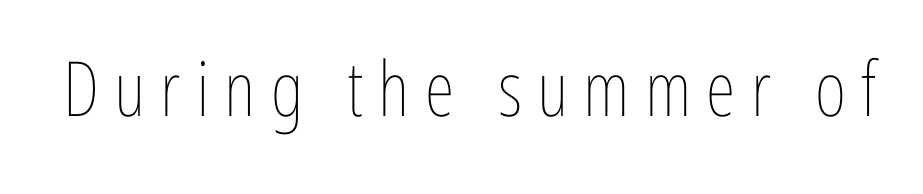
The image shows 76 px thin, condensed type, upright; set unusually wide letter spacing (+0.2 em), not underlined; low stroke contrast and a medium x-height.
